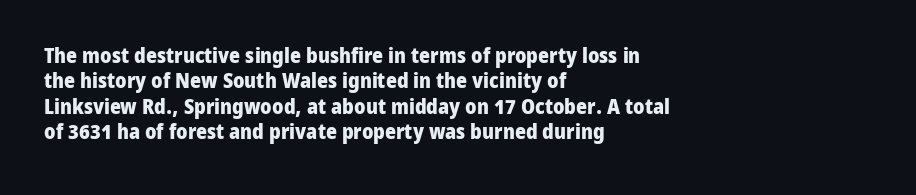
The image shows 21 px bold type, upright; set left-aligned, line spacing 1.21x, normal letter spacing, not underlined.
